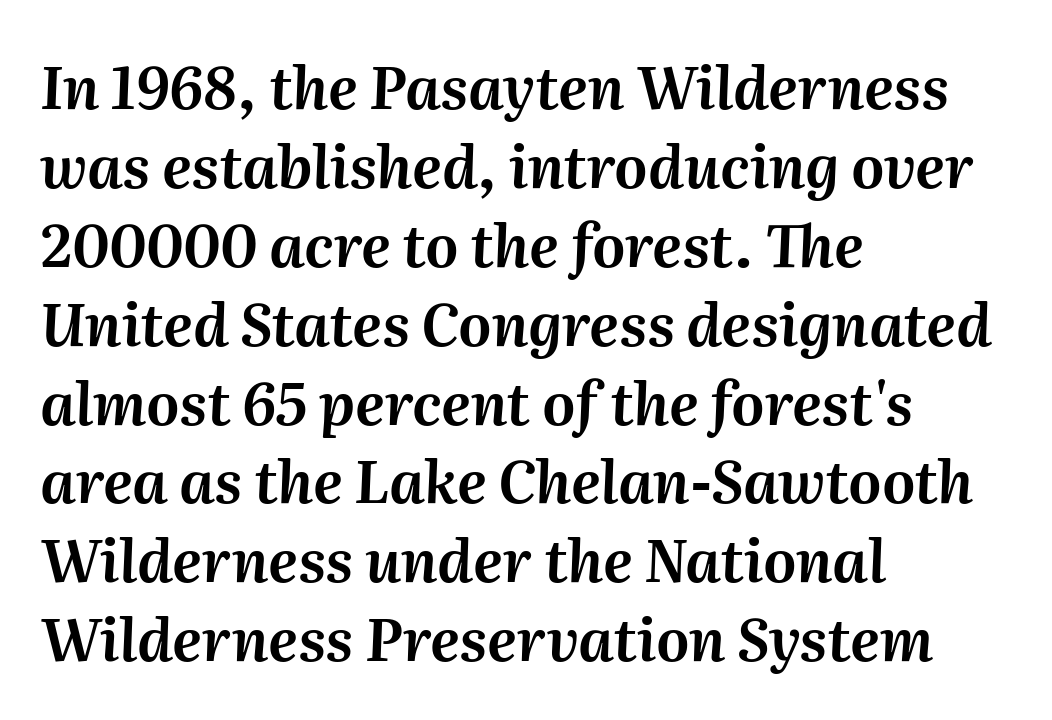
This block has exactly the height ordinary leading produces. Tall strokes in this sample are angled rather than plumb. A classic flush-left, rag-right setting is used for this passage. Characters follow at the spacing the type designer built in.
